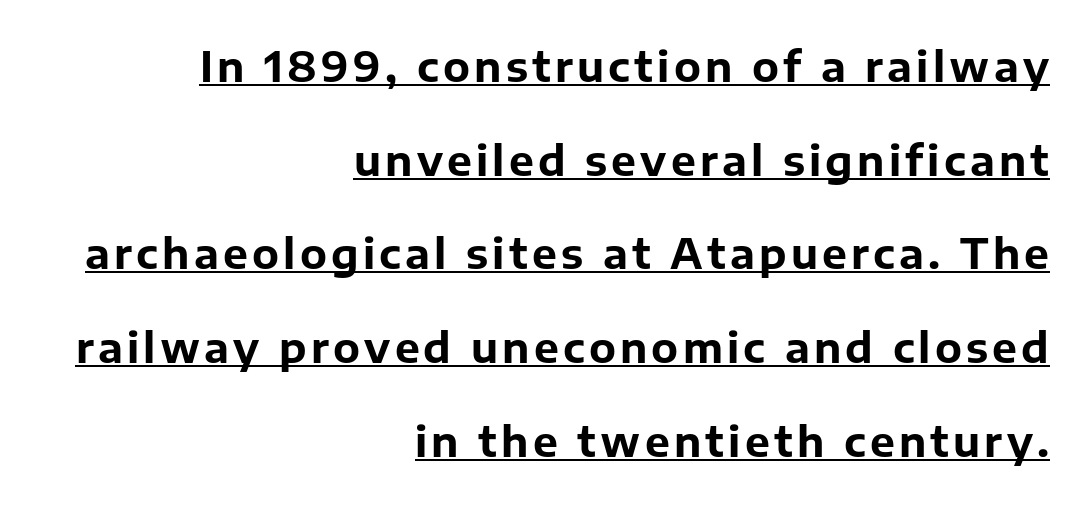
{"serif": "no", "italic": "no", "bold": "yes", "weight": "bold", "width": "normal", "stroke_contrast": "low", "x_height": "medium", "monospaced": "no", "underline": "yes", "align": "right", "line_spacing": "loose", "line_spacing_ratio": 2.23, "glyph_px": 42}
